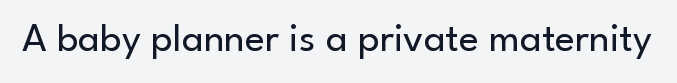
Nobody drew a line under any word here. Proportional: the letters do not fall into vertical columns. Ascenders rise straight up at ninety degrees. The line texture is even and compact thanks to regular tracking. A typesetter would label this face a sans.
